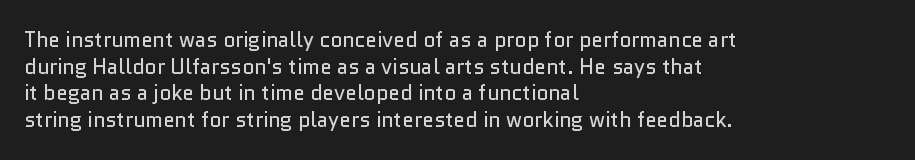
Summary of weight: not heavy and not bold. The vertical gap from one line to the next is medium. The type is set solid horizontally, with unmodified tracking. No italicization has been applied; the sample stays upright. The paragraph shown leans on its left margin. The gap between lines stays unmarked.
